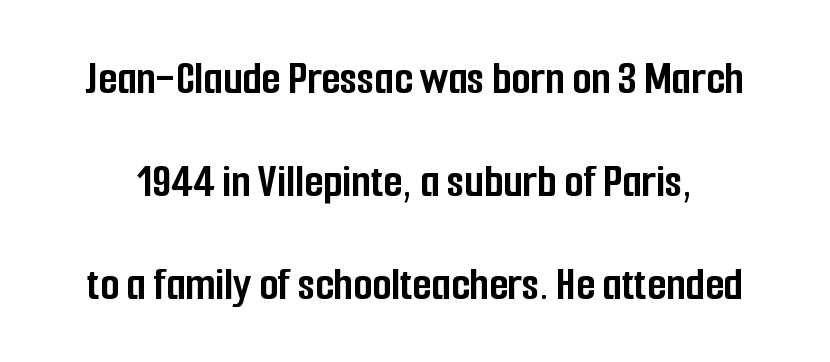
Q: Is the text bold? A: Yes.
Q: Is the text italic (slanted)? A: No, it is upright.
Q: Is the typeface a serif or a sans-serif typeface? A: Sans-serif.
Q: Is the text underlined? A: No.
Q: Is the spacing between letters normal or unusually wide? A: Normal.
Q: Is the spacing between lines tight, normal or loose? A: Loose.
Q: Width (condensed, normal, or wide)? A: Condensed.
Q: Stroke contrast? A: Low.
Q: x-height? A: Medium.
Q: Monospaced? A: No.
